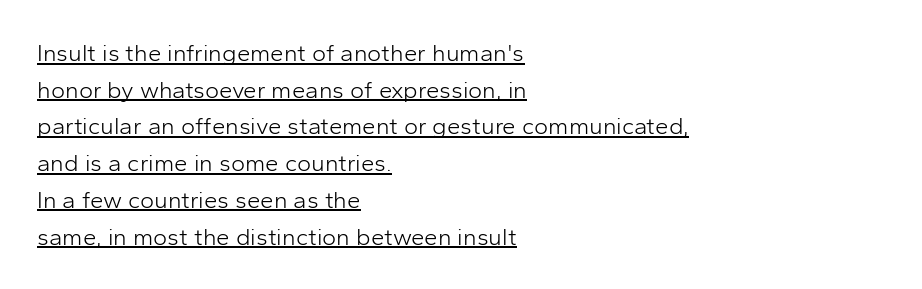
Somebody hit Ctrl+U on this one — the words are underlined. Characters remain perfectly vertical along every line. Reading down the block, your eye returns to a fixed left position each line. The letters sit at their default tracking, neither squeezed nor spread. Summary of vertical rhythm: regular, with standard interline spacing. Stroke mass is kept to a normal reading level or below.
